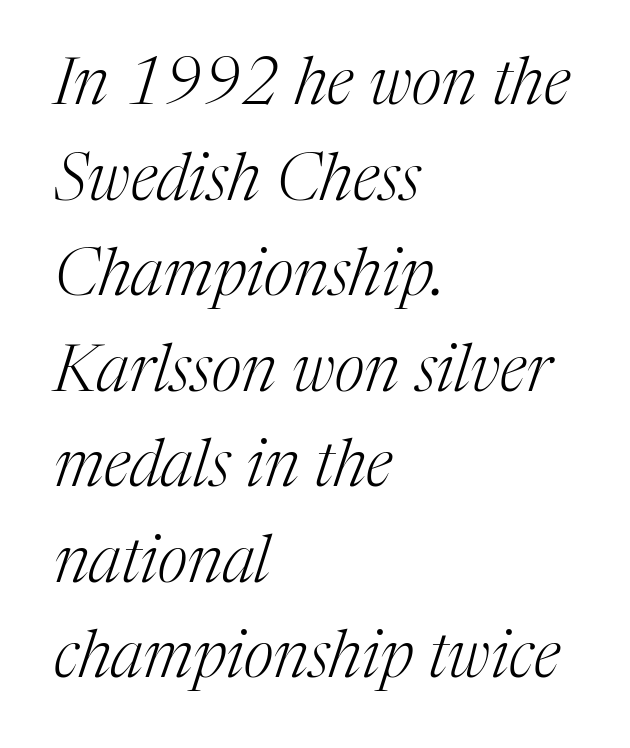
Notice how the passage keeps a crisp vertical edge on the left only. The axis of the letterforms is tilted away from vertical. Vertically, the passage feels balanced, rows spaced as you'd expect. Check the space under the baseline: it is left empty. The face used here is proportionally spaced, like ordinary book or web type. The glyphs in this specimen are seriffed.
